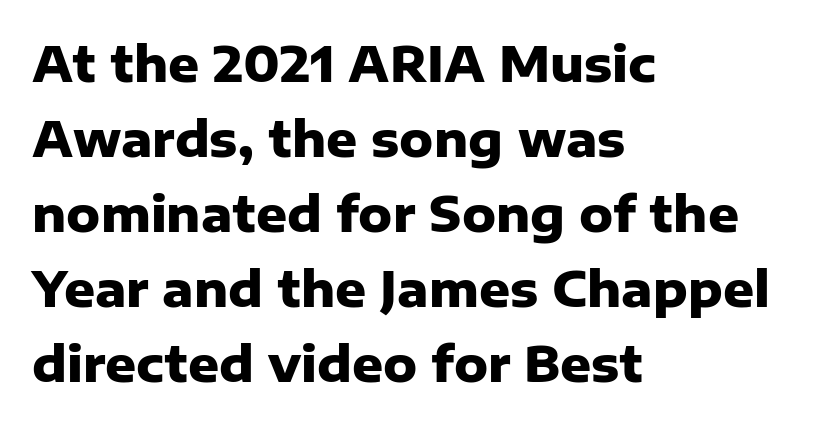
Q: Is the text bold? A: Yes.
Q: Is the text italic (slanted)? A: No, it is upright.
Q: Is the typeface a serif or a sans-serif typeface? A: Sans-serif.
Q: Is the text underlined? A: No.
Q: How is the paragraph aligned? A: Left-aligned.
Q: Is the spacing between letters normal or unusually wide? A: Normal.
Q: Is the spacing between lines tight, normal or loose? A: Normal.
Q: Width (condensed, normal, or wide)? A: Normal.
Q: Stroke contrast? A: Low.
Q: x-height? A: Medium.
Q: Monospaced? A: No.
